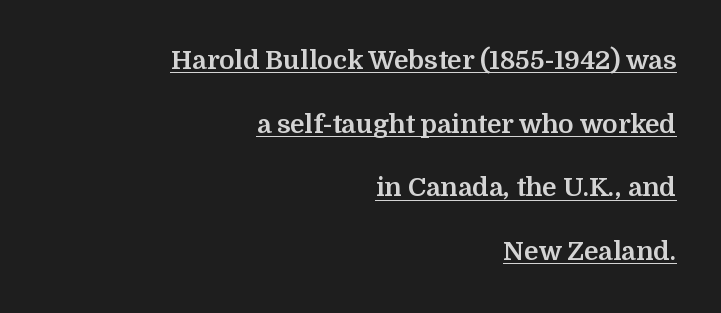
The image shows 26 px bold type, upright; set right-aligned, loose line spacing (2.45x), normal letter spacing, underlined.
